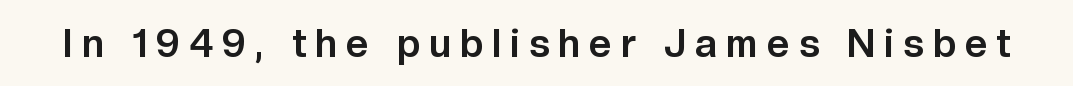
{"serif": "no", "italic": "no", "bold": "yes", "weight": "bold", "width": "normal", "stroke_contrast": "low", "x_height": "medium", "monospaced": "no", "underline": "no", "letter_spacing": "wide", "letter_spacing_em": 0.24, "glyph_px": 39}
